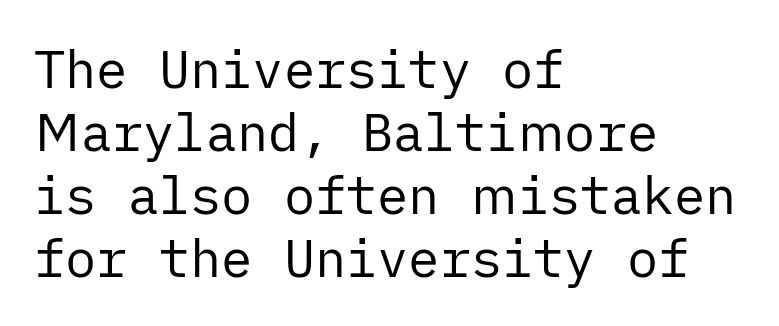
Glyph-to-glyph distance matches everyday printed text. The area under the type is left untouched. The typesetting does not lean heavy: it is not bold. The rendering anchors every line to the left-hand side. Letterform terminals end flat and unadorned throughout the passage.
